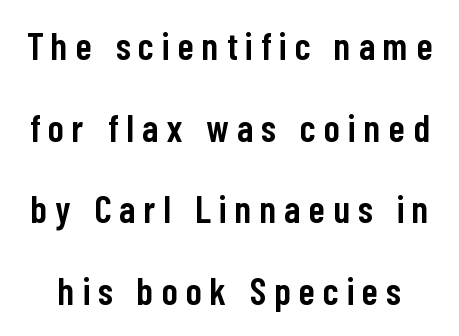
Q: Is the text bold? A: Semi-bold.
Q: Is the text italic (slanted)? A: No, it is upright.
Q: Is the typeface a serif or a sans-serif typeface? A: Sans-serif.
Q: Is the text underlined? A: No.
Q: Is the spacing between letters normal or unusually wide? A: Unusually wide.
Q: Is the spacing between lines tight, normal or loose? A: Loose.
Q: Width (condensed, normal, or wide)? A: Condensed.
Q: Stroke contrast? A: Low.
Q: x-height? A: Medium.
Q: Monospaced? A: No.
